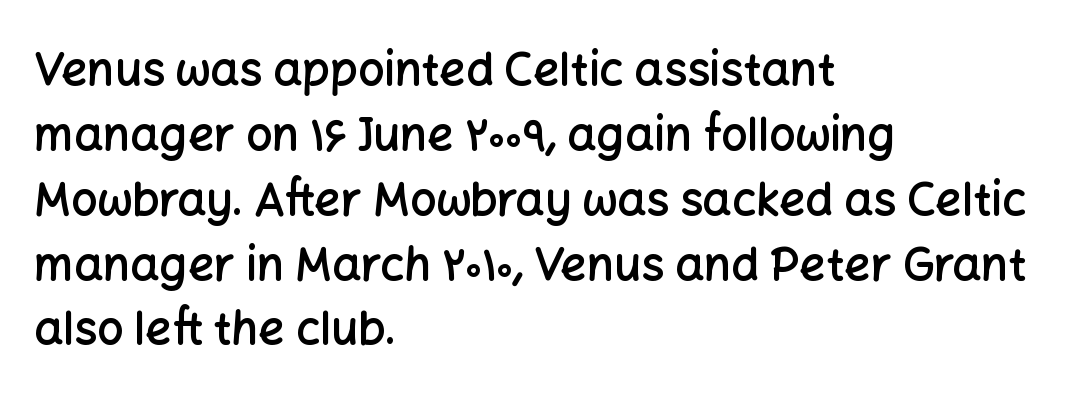
The image shows 46 px semibold sans-serif type, upright; set left-aligned, normal line spacing (1.41x), normal letter spacing, not underlined; low stroke contrast and a medium x-height.
